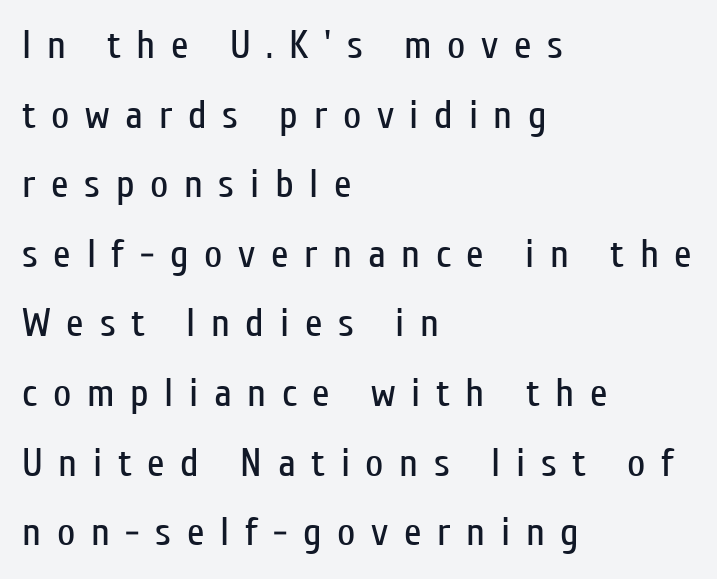
{"serif": "no", "italic": "no", "bold": "no", "weight": "regular", "width": "condensed", "stroke_contrast": "low", "x_height": "medium", "monospaced": "no", "underline": "no", "align": "left", "line_spacing_ratio": 1.74, "letter_spacing": "wide", "letter_spacing_em": 0.39, "glyph_px": 40}
